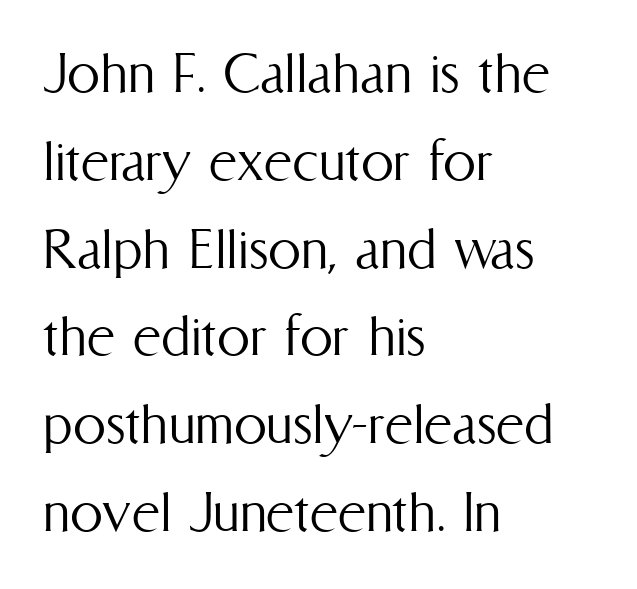
{"italic": "no", "bold": "no", "weight": "light", "width": "condensed", "stroke_contrast": "medium", "x_height": "medium", "monospaced": "no", "underline": "no", "align": "left", "line_spacing": "normal", "line_spacing_ratio": 1.33, "letter_spacing": "normal", "letter_spacing_em": 0.0, "glyph_px": 66}
